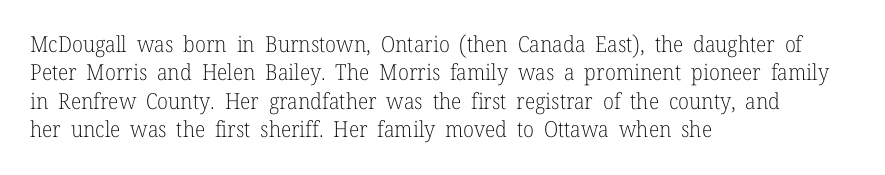
Q: Is the text bold? A: No.
Q: Is the text italic (slanted)? A: No, it is upright.
Q: Is the text underlined? A: No.
Q: How is the paragraph aligned? A: Left-aligned.
Q: Is the spacing between letters normal or unusually wide? A: Normal.
Q: Is the spacing between lines tight, normal or loose? A: Normal.
